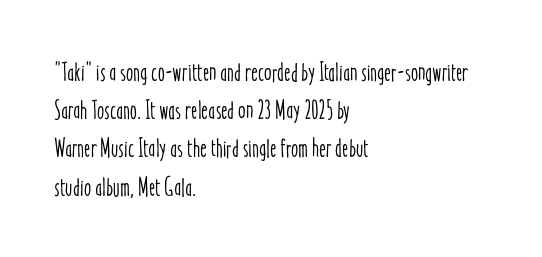
{"italic": "no", "underline": "no", "align": "left", "line_spacing": "normal", "line_spacing_ratio": 1.47, "letter_spacing": "normal", "letter_spacing_em": 0.0, "glyph_px": 26}
